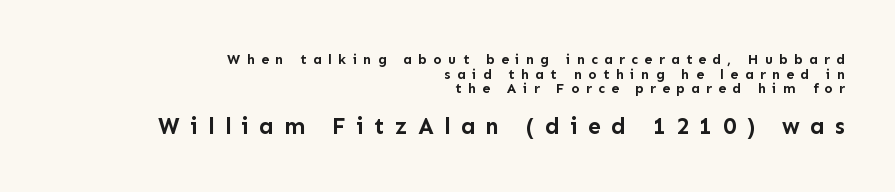
The letters in the lower block stand taller than those in the block above. Compared with typical paragraphs, the rows here are closer together. Summary of weight: heavy, a full bold. Does the copy run flush right? Yes — the right margin is perfectly even.
